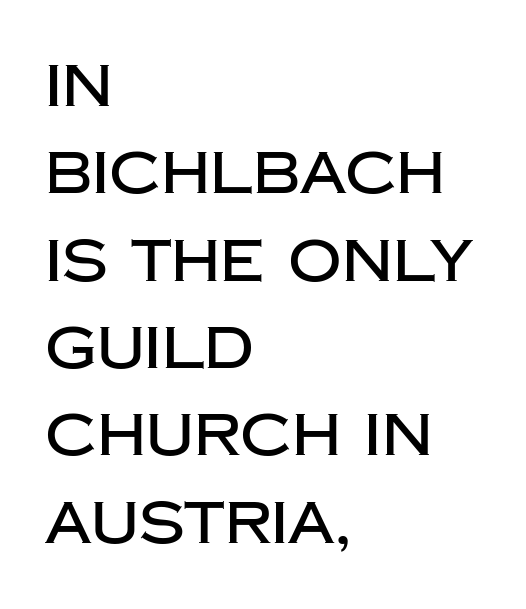
I'd call this a sans setting — the letters go barefoot. Notice how the stems are strictly vertical — no italics here. Decoration check: the copy has no underline. Here the designer chose a conventional face with non-uniform glyph widths. Regarding leading, the lines here are spaced in the standard way.
